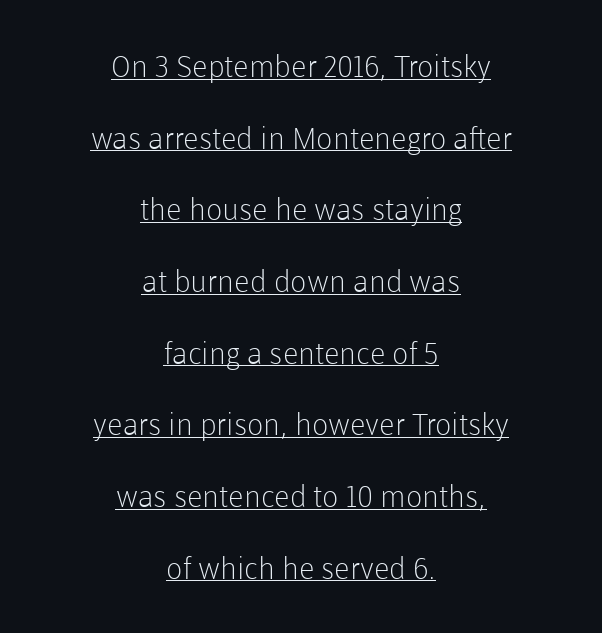
The image shows 30 px light sans-serif type, upright; set centered, loose line spacing (2.39x), normal letter spacing, underlined; low stroke contrast and a medium x-height.
